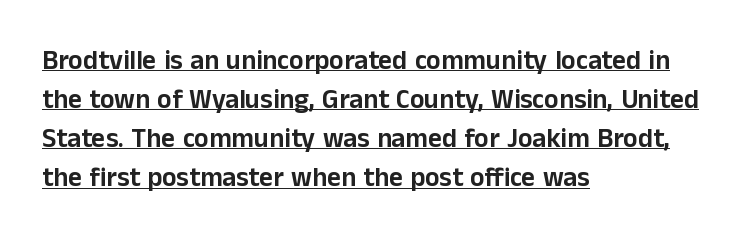
The image shows 27 px text type, upright; set left-aligned, normal line spacing (1.45x), normal letter spacing, underlined.
